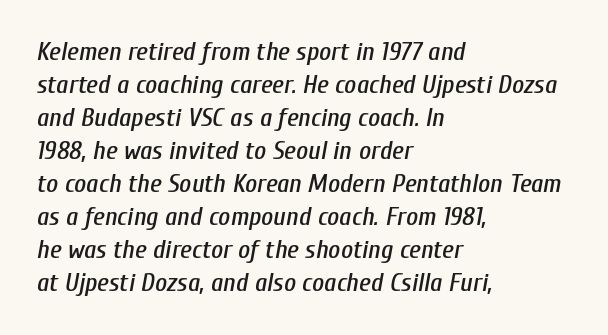
One glance says typical: line gaps are just what's usual. This rendering leaves character spacing at its baseline value. Line beginnings align vertically; line endings do not. Tall strokes in this sample are angled rather than plumb.
